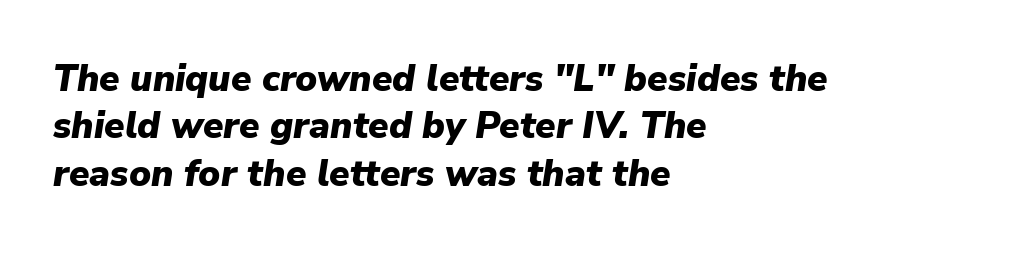
{"italic": "yes", "lean": "right", "slant_degrees": 9, "bold": "yes", "weight": "heavy", "width": "normal", "stroke_contrast": "low", "x_height": "medium", "monospaced": "no", "underline": "no", "align": "left", "line_spacing": "normal", "line_spacing_ratio": 1.28, "letter_spacing": "normal", "letter_spacing_em": 0.0, "glyph_px": 37}
